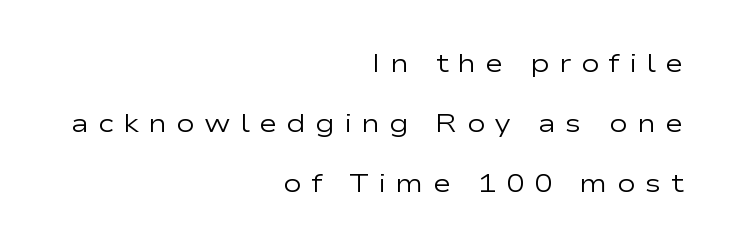
{"italic": "no", "bold": "no", "underline": "no", "align": "right", "line_spacing": "loose", "line_spacing_ratio": 2.41, "letter_spacing": "wide", "letter_spacing_em": 0.37, "glyph_px": 25}
